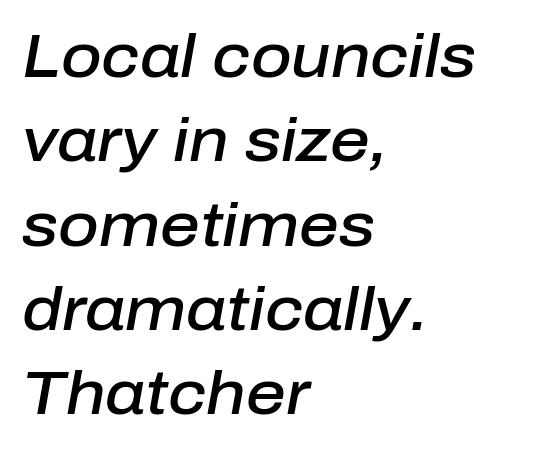
The image shows 62 px semibold type, italic (leaning right); set left-aligned, normal line spacing (1.36x), normal letter spacing, not underlined; low stroke contrast and a medium x-height.
